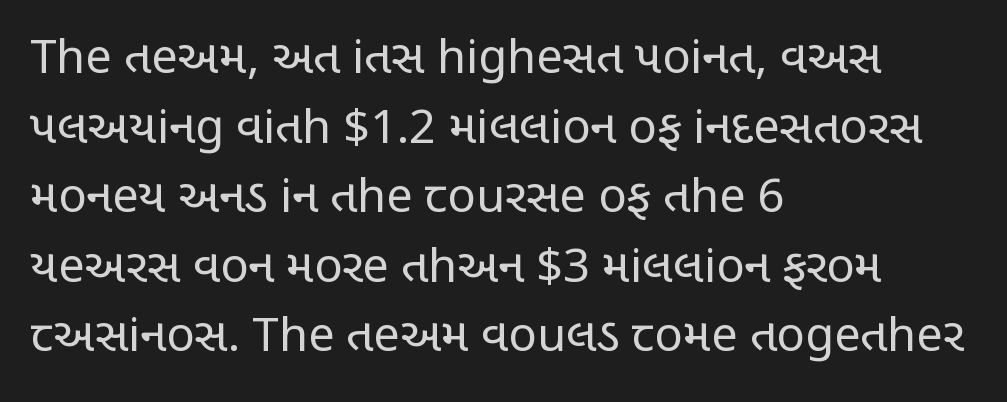
Q: Is the text bold? A: No.
Q: Is the text italic (slanted)? A: No, it is upright.
Q: Is the typeface a serif or a sans-serif typeface? A: Sans-serif.
Q: Is the text underlined? A: No.
Q: How is the paragraph aligned? A: Left-aligned.
Q: Is the spacing between letters normal or unusually wide? A: Normal.
Q: Is the spacing between lines tight, normal or loose? A: Normal.
Q: Width (condensed, normal, or wide)? A: Condensed.
Q: Stroke contrast? A: Low.
Q: x-height? A: Large.
Q: Monospaced? A: No.
